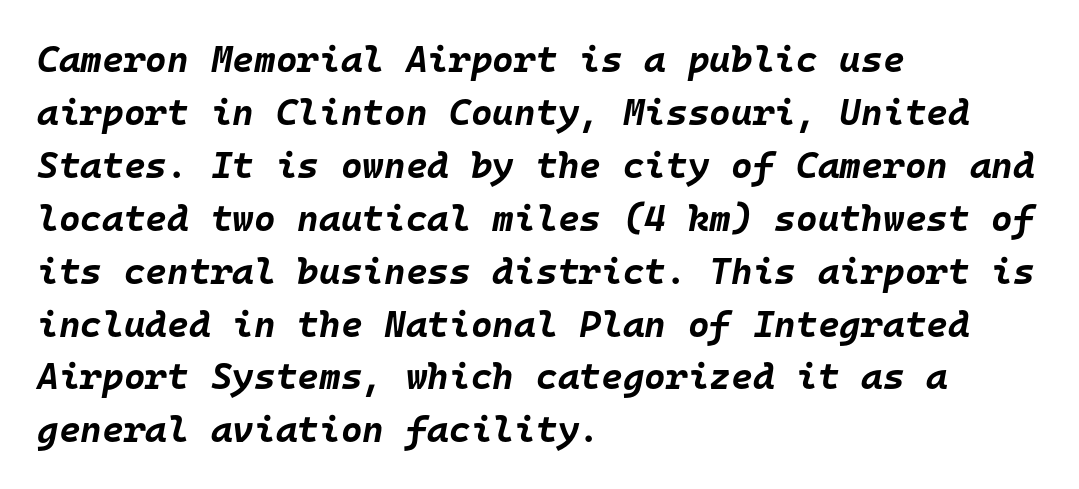
The image shows 37 px bold type, italic (leaning right), monospaced; set left-aligned, normal line spacing (1.43x), normal letter spacing, not underlined; low stroke contrast and a large x-height.
